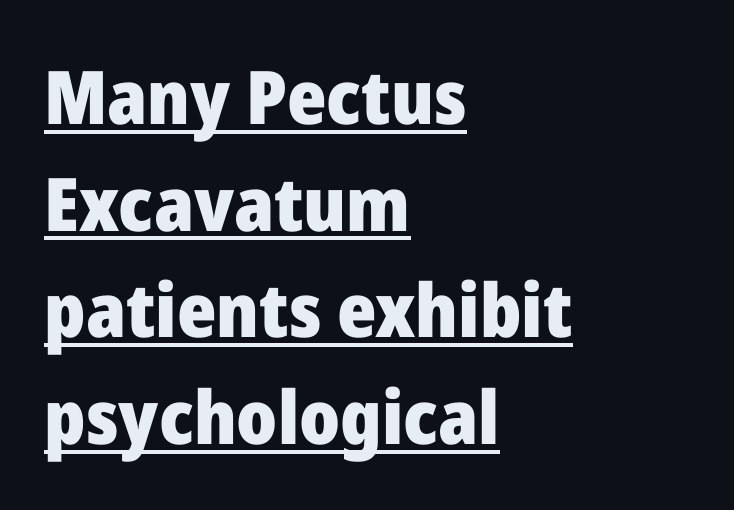
Q: Is the text bold? A: Yes.
Q: Is the text italic (slanted)? A: No, it is upright.
Q: Is the typeface a serif or a sans-serif typeface? A: Sans-serif.
Q: Is the text underlined? A: Yes.
Q: How is the paragraph aligned? A: Left-aligned.
Q: Is the spacing between letters normal or unusually wide? A: Normal.
Q: Is the spacing between lines tight, normal or loose? A: Normal.
Q: Width (condensed, normal, or wide)? A: Normal.
Q: Stroke contrast? A: Low.
Q: x-height? A: Medium.
Q: Monospaced? A: No.
